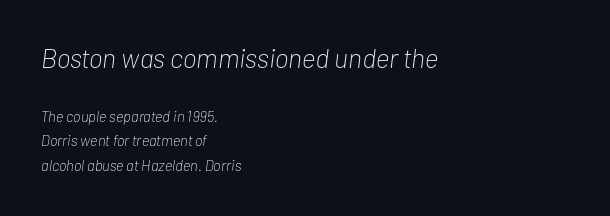
Stems here are at most as thick as an everyday book face. Typesetter's note — upper block bumped up in size, lower block left smaller. Just letters on the line, the space beneath them empty. Every character sits at an angle, as italics do. The lines in this sample share a left origin and differ only in where they stop. Leading matches the norm, producing a regular column.
